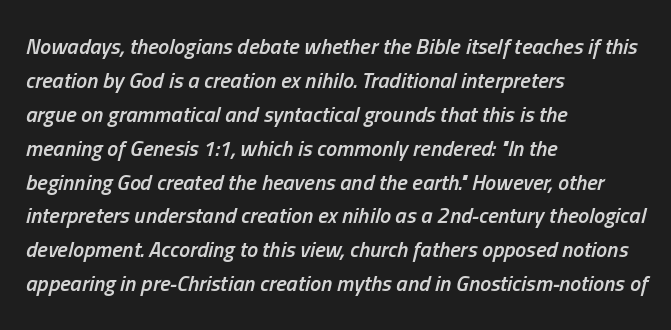
Q: Is the text bold? A: Semi-bold.
Q: Is the text italic (slanted)? A: Yes, it leans right by about 13 degrees.
Q: Is the text underlined? A: No.
Q: How is the paragraph aligned? A: Left-aligned.
Q: Is the spacing between letters normal or unusually wide? A: Normal.
Q: Is the spacing between lines tight, normal or loose? A: Normal.
